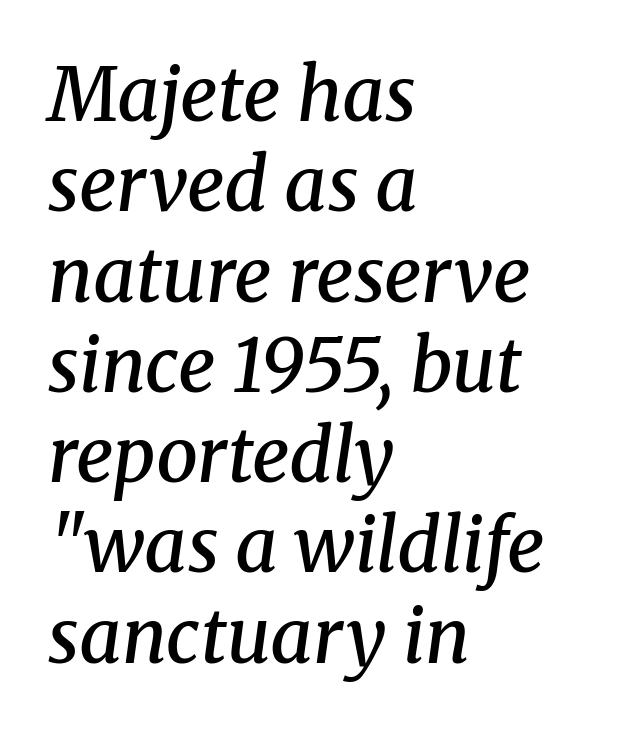
{"serif": "yes", "italic": "yes", "lean": "right", "slant_degrees": 8, "bold": "semi", "weight": "semibold", "width": "normal", "stroke_contrast": "medium", "x_height": "medium", "monospaced": "no", "underline": "no", "align": "left", "line_spacing_ratio": 1.22, "letter_spacing": "normal", "letter_spacing_em": 0.0, "glyph_px": 74}
